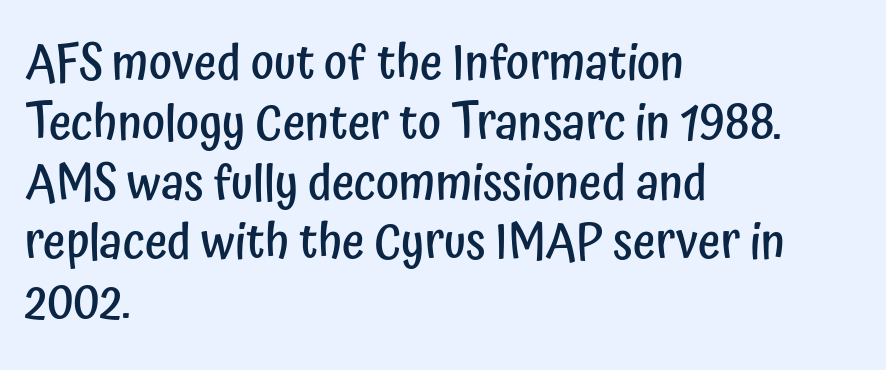
The image shows 49 px semibold, condensed sans-serif type, upright; set left-aligned, line spacing 1.22x, normal letter spacing, not underlined; low stroke contrast and a medium x-height.
